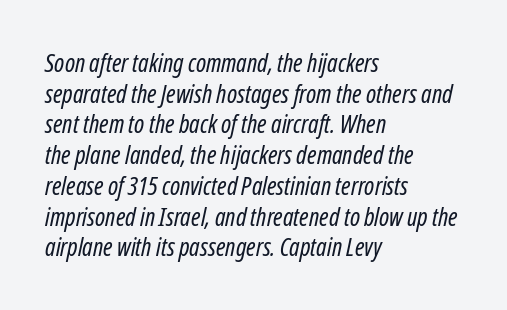
Q: Is the text bold? A: No.
Q: Is the text italic (slanted)? A: Yes, it leans right by about 12 degrees.
Q: Is the text underlined? A: No.
Q: How is the paragraph aligned? A: Left-aligned.
Q: Is the spacing between letters normal or unusually wide? A: Normal.
